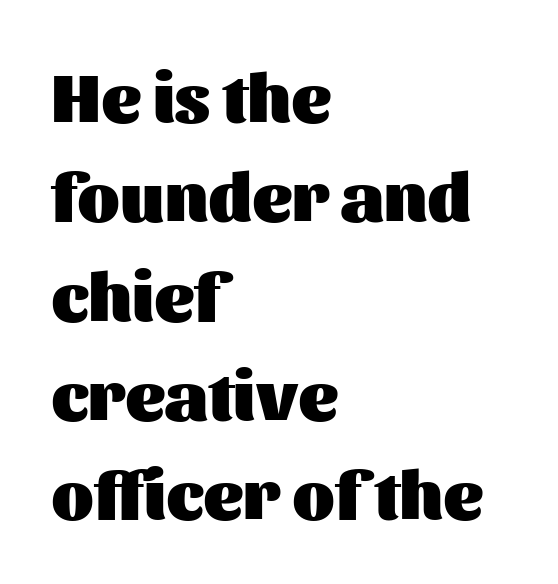
{"serif": "no", "italic": "no", "bold": "yes", "weight": "heavy", "width": "normal", "stroke_contrast": "medium", "x_height": "medium", "monospaced": "no", "underline": "no", "align": "left", "line_spacing": "normal", "line_spacing_ratio": 1.44, "letter_spacing": "normal", "letter_spacing_em": 0.0, "glyph_px": 69}
